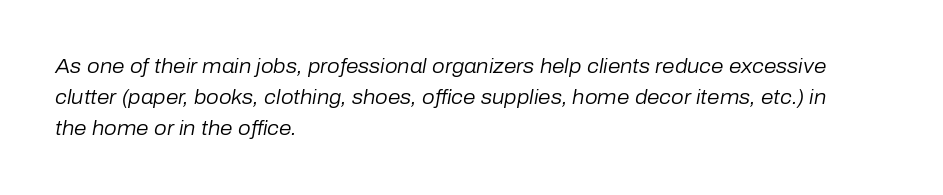
The image shows 20 px text type, italic (leaning right); set left-aligned, normal line spacing (1.55x), normal letter spacing, not underlined.
